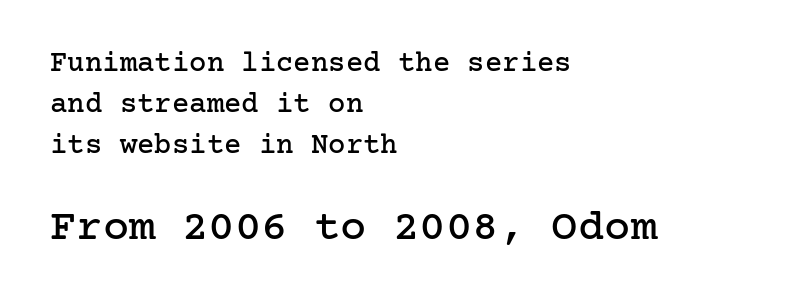
The image shows 44 px serif type, upright; set left-aligned, normal line spacing (1.41x), normal letter spacing, not underlined; the second (bottom) block is 1.52x larger; low stroke contrast and a medium x-height.
